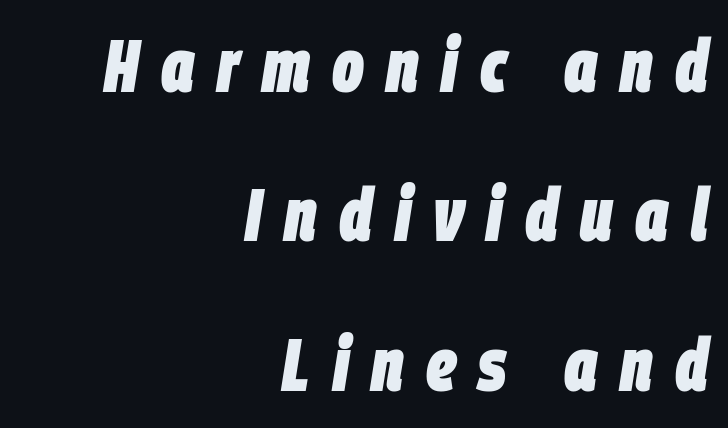
Q: Is the text bold? A: Yes.
Q: Is the text italic (slanted)? A: Yes, it leans right by about 9 degrees.
Q: Is the text underlined? A: No.
Q: How is the paragraph aligned? A: Right-aligned.
Q: Is the spacing between letters normal or unusually wide? A: Unusually wide.
Q: Is the spacing between lines tight, normal or loose? A: Loose.
Q: Width (condensed, normal, or wide)? A: Condensed.
Q: Stroke contrast? A: Low.
Q: x-height? A: Large.
Q: Monospaced? A: No.
